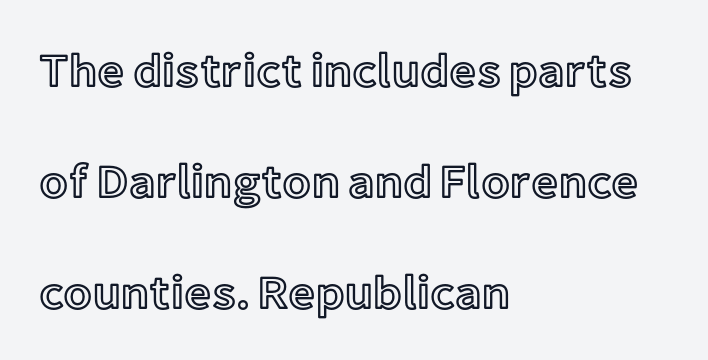
The image shows 47 px text type, upright; set left-aligned, loose line spacing (2.36x), normal letter spacing, not underlined; a medium x-height.
